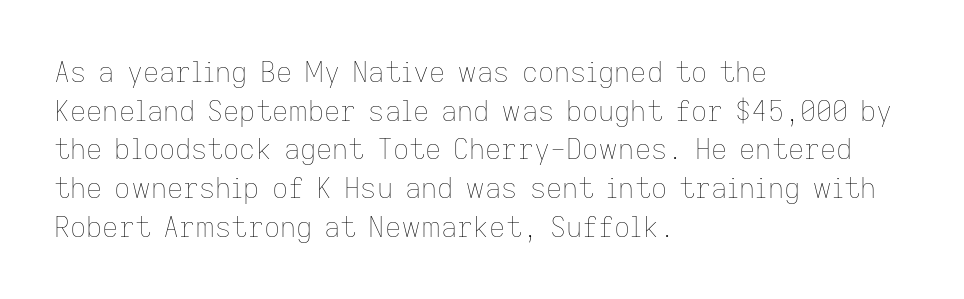
Glyph-to-glyph distance matches everyday printed text. Does the copy run flush right? No — it runs flush left. The strokes are not fattened; the text isn't bold. The passage shown stacks its lines at a standard gap. Descender tails drop into unmarked territory. Character widths vary here, with narrow letters taking less room than wide ones.
